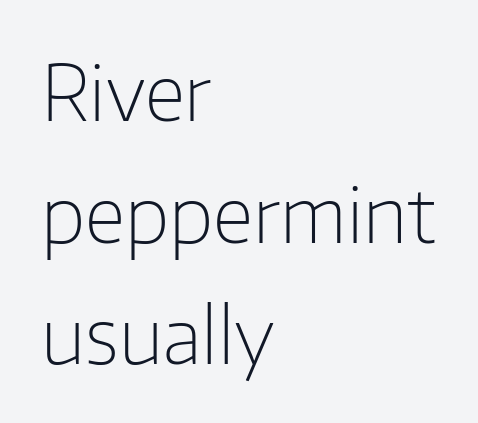
No italicization has been applied; the sample stays upright. Each line starts at the same left margin while the right side varies. Compared with typical paragraphs, the rows here are spaced about the same. The rendering shows plain stroke endings on the letterforms — a sans-serif design.
